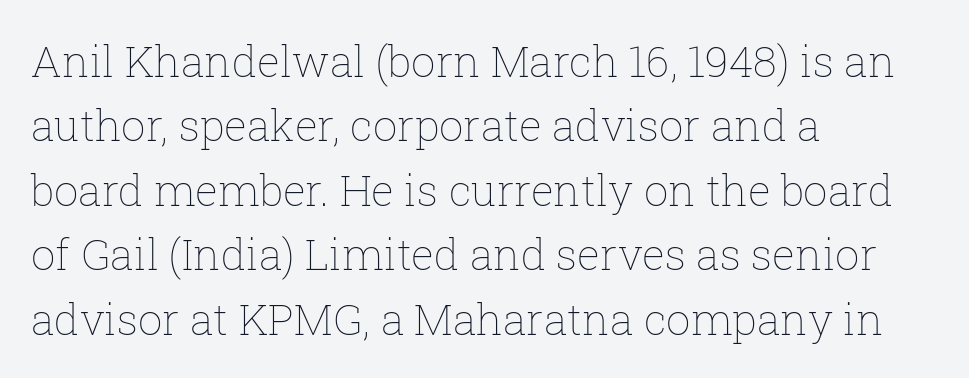
The typesetter chose a ragged-right arrangement here. Every character sits straight up, as roman type does. This sample uses plain, unmodified letter spacing. The specimen omits any rule beneath the text block's lines. Is this a fixed-width face? No — the glyphs have proportional, varying widths. Students, observe: this is what conventionally led text looks like.
